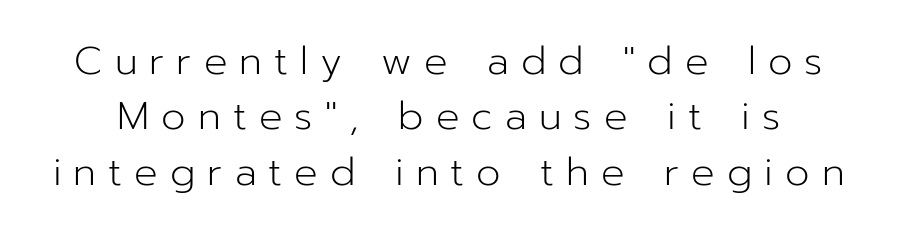
Q: Is the text bold? A: No.
Q: Is the text italic (slanted)? A: No, it is upright.
Q: Is the typeface a serif or a sans-serif typeface? A: Sans-serif.
Q: Is the text underlined? A: No.
Q: Is the spacing between letters normal or unusually wide? A: Unusually wide.
Q: Is the spacing between lines tight, normal or loose? A: Normal.
Q: Width (condensed, normal, or wide)? A: Normal.
Q: Stroke contrast? A: Low.
Q: x-height? A: Medium.
Q: Monospaced? A: No.
